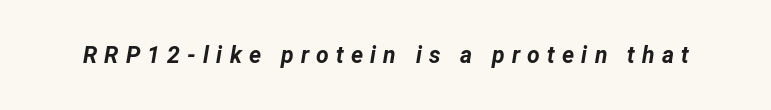
Q: Is the text bold? A: Yes.
Q: Is the text italic (slanted)? A: Yes, it leans right by about 12 degrees.
Q: Is the text underlined? A: No.
Q: Is the spacing between letters normal or unusually wide? A: Unusually wide.
